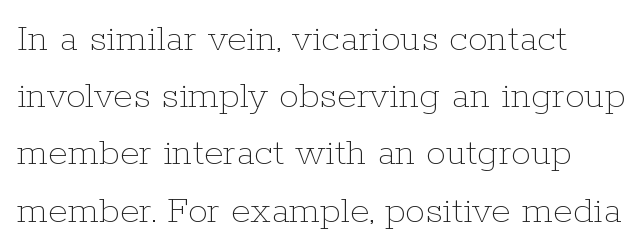
{"italic": "no", "bold": "no", "weight": "thin", "width": "normal", "stroke_contrast": "low", "x_height": "medium", "monospaced": "no", "underline": "no", "line_spacing": "normal", "line_spacing_ratio": 1.43, "letter_spacing": "normal", "letter_spacing_em": 0.0, "glyph_px": 40}
